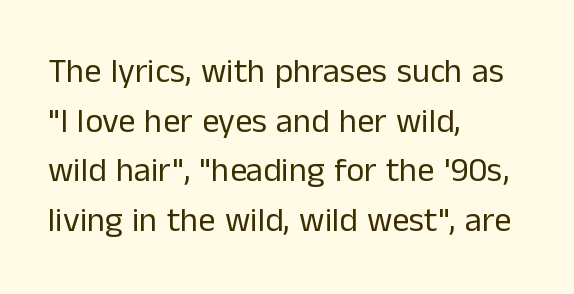
{"serif": "no", "italic": "no", "bold": "no", "weight": "regular", "width": "normal", "stroke_contrast": "low", "x_height": "medium", "monospaced": "no", "underline": "no", "align": "left", "line_spacing": "normal", "line_spacing_ratio": 1.46, "letter_spacing": "normal", "letter_spacing_em": 0.0, "glyph_px": 34}
